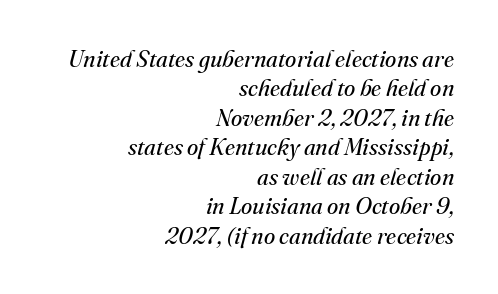
The image shows 23 px text type, italic (leaning right); set right-aligned, normal line spacing (1.28x), normal letter spacing, not underlined.
